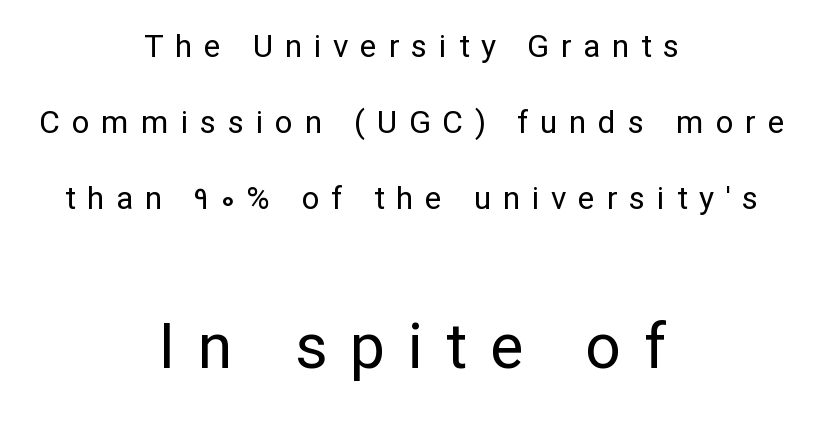
The image shows 63 px regular-weight sans-serif type, upright; set centered, loose line spacing (2.38x), unusually wide letter spacing (+0.36 em), not underlined; the second (bottom) block is 1.97x larger; low stroke contrast and a medium x-height.
